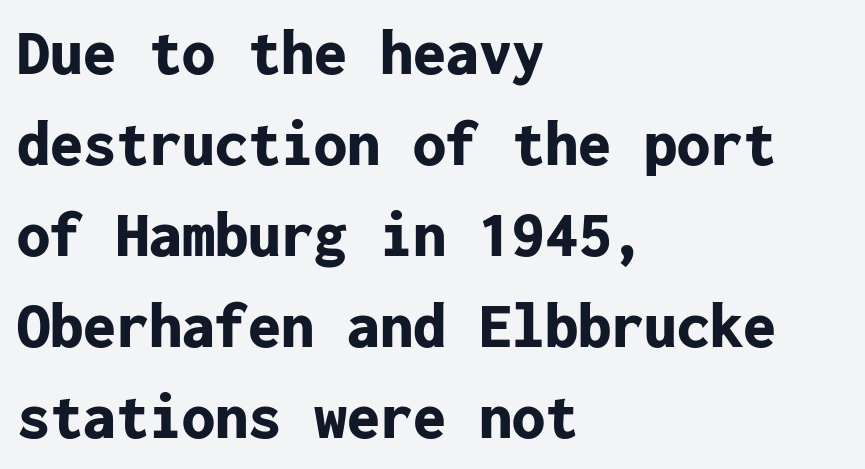
The image shows 66 px bold sans-serif type, upright, monospaced; set left-aligned, normal line spacing (1.38x), normal letter spacing, not underlined; low stroke contrast and a medium x-height.
